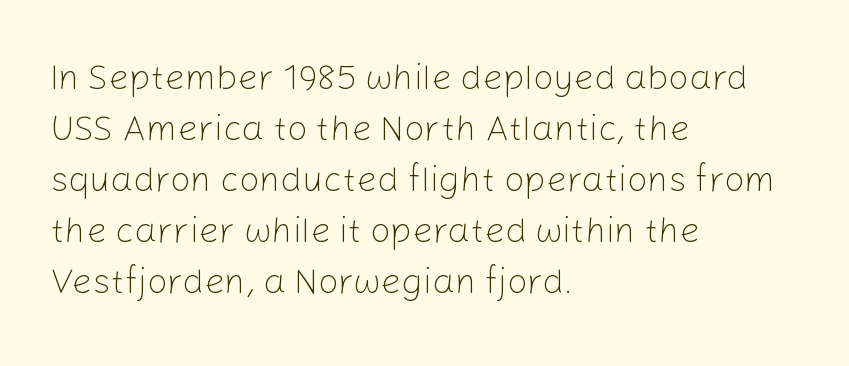
Q: Is the text bold? A: No.
Q: Is the text italic (slanted)? A: No, it is upright.
Q: Is the typeface a serif or a sans-serif typeface? A: Sans-serif.
Q: Is the text underlined? A: No.
Q: How is the paragraph aligned? A: Left-aligned.
Q: Is the spacing between letters normal or unusually wide? A: Normal.
Q: Is the spacing between lines tight, normal or loose? A: Normal.
Q: Width (condensed, normal, or wide)? A: Normal.
Q: Stroke contrast? A: Low.
Q: x-height? A: Medium.
Q: Monospaced? A: No.
